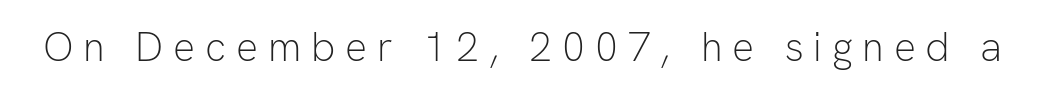
{"serif": "no", "italic": "no", "bold": "no", "weight": "light", "width": "normal", "stroke_contrast": "low", "x_height": "medium", "monospaced": "no", "underline": "no", "letter_spacing": "wide", "letter_spacing_em": 0.24, "glyph_px": 41}
